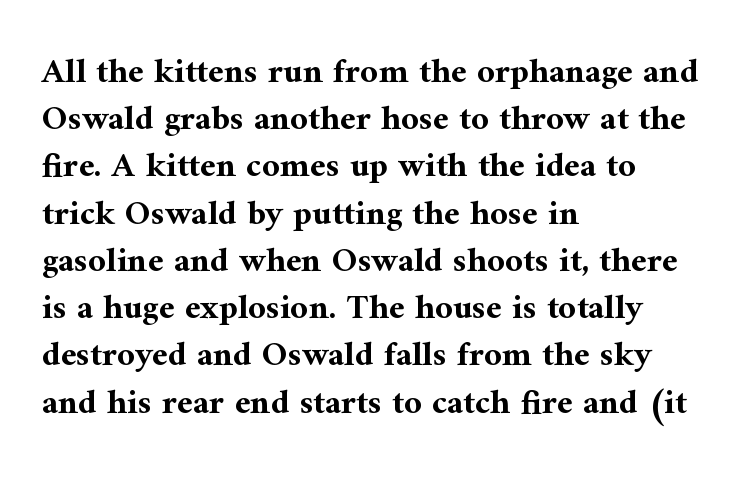
The image shows 35 px bold serif type, upright; set left-aligned, normal line spacing (1.35x), normal letter spacing, not underlined; medium stroke contrast and a medium x-height.
